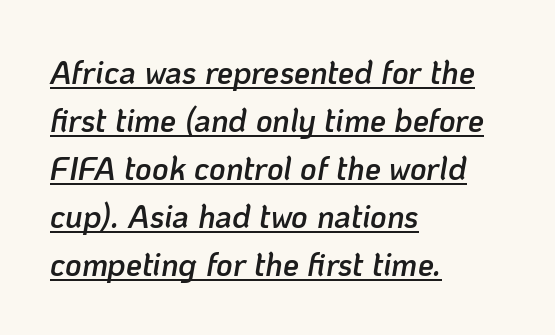
Compared with ordinary roman type, these characters are visibly tilted. Here the designer chose a conventional face with non-uniform glyph widths. The string is rendered with underlining switched on. Casual observation: everything's shoved over to the left.
